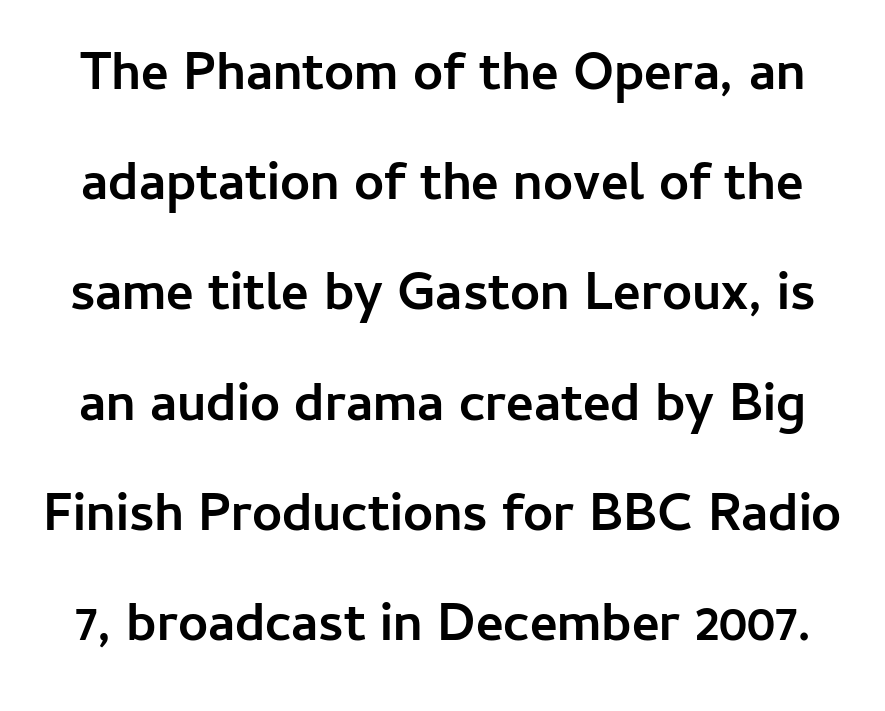
{"serif": "no", "italic": "no", "bold": "yes", "weight": "semibold", "width": "normal", "stroke_contrast": "low", "x_height": "medium", "monospaced": "no", "underline": "no", "line_spacing": "loose", "line_spacing_ratio": 2.08, "letter_spacing": "normal", "letter_spacing_em": 0.0, "glyph_px": 53}
